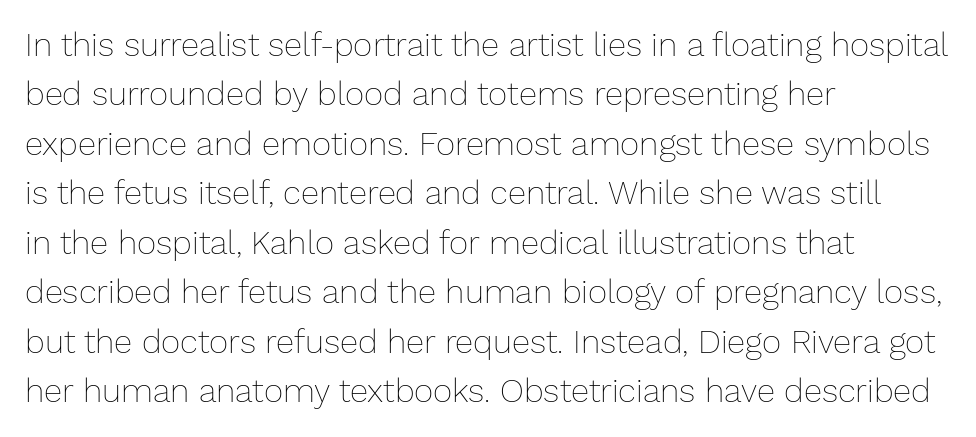
Q: Is the text bold? A: No.
Q: Is the text italic (slanted)? A: No, it is upright.
Q: Is the text underlined? A: No.
Q: How is the paragraph aligned? A: Left-aligned.
Q: Is the spacing between letters normal or unusually wide? A: Normal.
Q: Is the spacing between lines tight, normal or loose? A: Normal.
Q: Width (condensed, normal, or wide)? A: Normal.
Q: Stroke contrast? A: Low.
Q: x-height? A: Medium.
Q: Monospaced? A: No.
